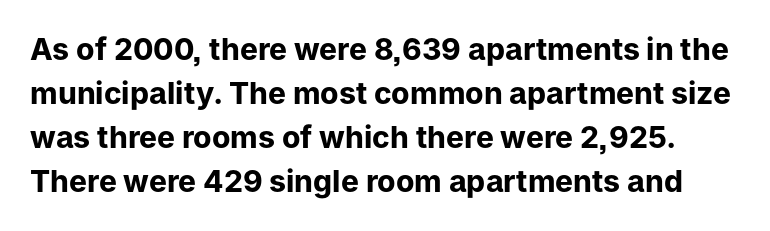
The image shows 30 px bold sans-serif type, upright; set normal line spacing (1.47x), normal letter spacing, not underlined; low stroke contrast and a medium x-height.
